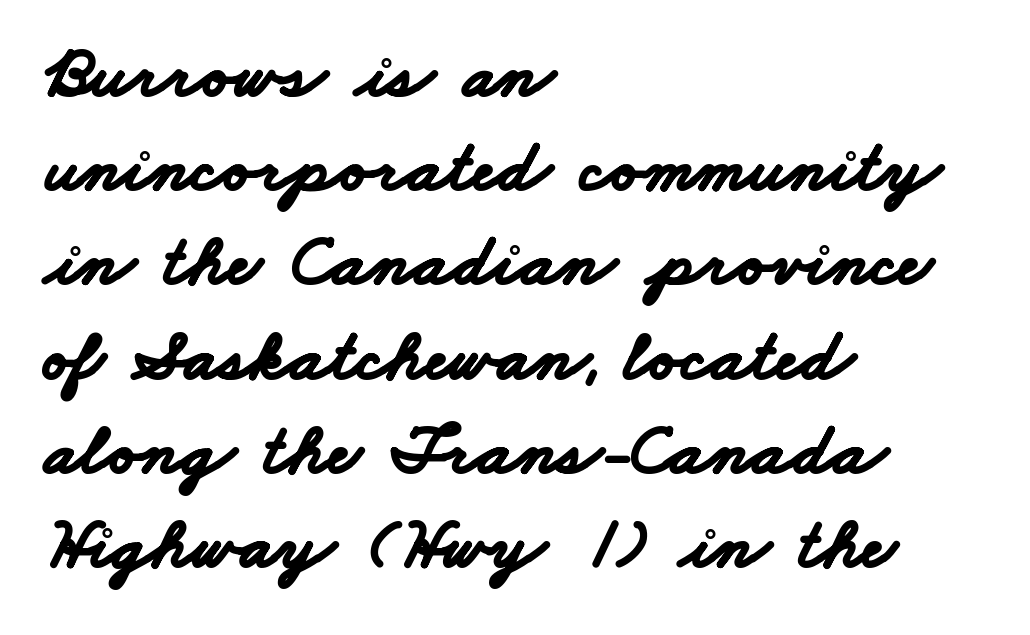
{"serif": "no", "bold": "yes", "weight": "bold", "width": "wide", "stroke_contrast": "low", "x_height": "small", "monospaced": "no", "underline": "no", "align": "left", "line_spacing": "normal", "line_spacing_ratio": 1.29, "letter_spacing": "normal", "letter_spacing_em": 0.0, "glyph_px": 73}
